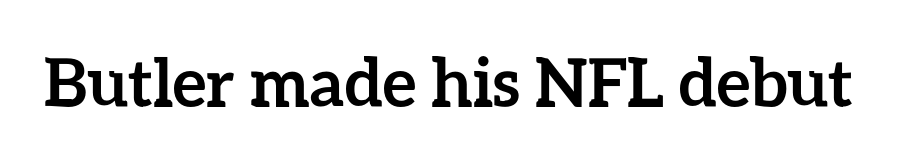
Q: Is the text bold? A: Yes.
Q: Is the text italic (slanted)? A: No, it is upright.
Q: Is the text underlined? A: No.
Q: Is the spacing between letters normal or unusually wide? A: Normal.
Q: Width (condensed, normal, or wide)? A: Normal.
Q: Stroke contrast? A: Low.
Q: x-height? A: Medium.
Q: Monospaced? A: No.
